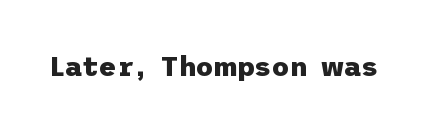
Q: Is the text bold? A: Yes.
Q: Is the text italic (slanted)? A: No, it is upright.
Q: Is the text underlined? A: No.
Q: Is the spacing between letters normal or unusually wide? A: Normal.
